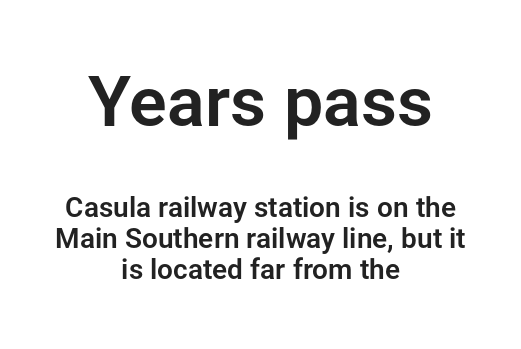
Does the leading feel generous? Not at all — it's pinched. The passage shown is typeset with a sans-serif family. Is the letter spacing exaggerated? No — it looks like the ordinary default. The initial chunk of copy outweighs the following chunk in type size.
